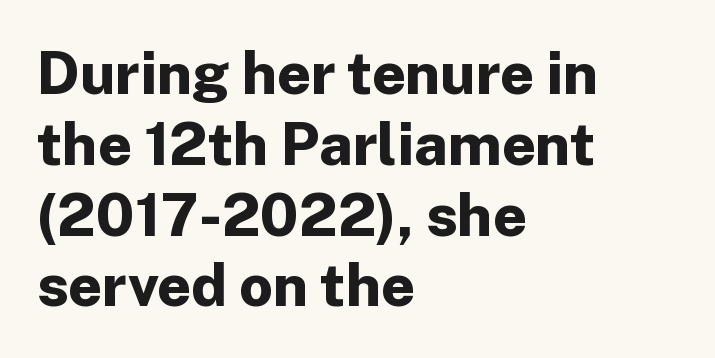
Q: Is the text bold? A: Yes.
Q: Is the text italic (slanted)? A: No, it is upright.
Q: Is the typeface a serif or a sans-serif typeface? A: Sans-serif.
Q: Is the text underlined? A: No.
Q: How is the paragraph aligned? A: Left-aligned.
Q: Is the spacing between letters normal or unusually wide? A: Normal.
Q: Width (condensed, normal, or wide)? A: Normal.
Q: Stroke contrast? A: Low.
Q: x-height? A: Medium.
Q: Monospaced? A: No.
